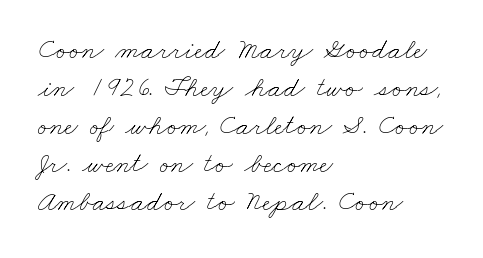
The image shows 29 px thin, wide type; set left-aligned, normal line spacing (1.31x), normal letter spacing, not underlined; low stroke contrast and a small x-height.
